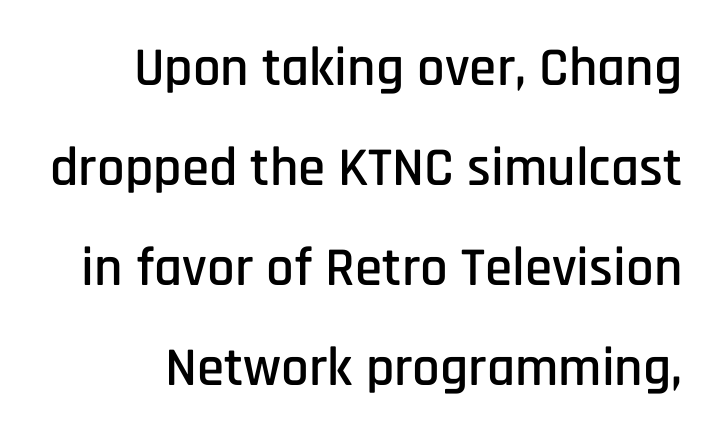
Q: Is the text italic (slanted)? A: No, it is upright.
Q: Is the typeface a serif or a sans-serif typeface? A: Sans-serif.
Q: Is the text underlined? A: No.
Q: How is the paragraph aligned? A: Right-aligned.
Q: Is the spacing between letters normal or unusually wide? A: Normal.
Q: Width (condensed, normal, or wide)? A: Condensed.
Q: Stroke contrast? A: Low.
Q: x-height? A: Large.
Q: Monospaced? A: No.
